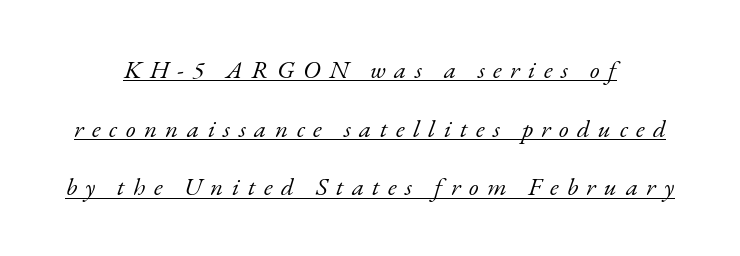
Q: Is the text bold? A: No.
Q: Is the text italic (slanted)? A: Yes, it leans right by about 17 degrees.
Q: Is the text underlined? A: Yes.
Q: How is the paragraph aligned? A: Centered.
Q: Is the spacing between letters normal or unusually wide? A: Unusually wide.
Q: Is the spacing between lines tight, normal or loose? A: Loose.
